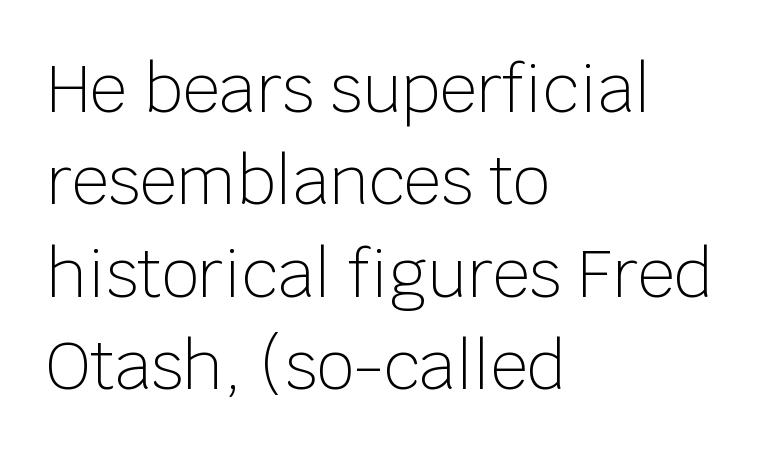
Q: Is the text bold? A: No.
Q: Is the text italic (slanted)? A: No, it is upright.
Q: Is the typeface a serif or a sans-serif typeface? A: Sans-serif.
Q: Is the text underlined? A: No.
Q: How is the paragraph aligned? A: Left-aligned.
Q: Is the spacing between letters normal or unusually wide? A: Normal.
Q: Is the spacing between lines tight, normal or loose? A: Normal.
Q: Width (condensed, normal, or wide)? A: Normal.
Q: Stroke contrast? A: Low.
Q: x-height? A: Large.
Q: Monospaced? A: No.
